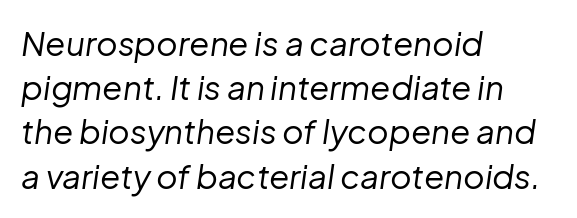
Q: Is the text bold? A: No.
Q: Is the text italic (slanted)? A: Yes, it leans right by about 8 degrees.
Q: Is the text underlined? A: No.
Q: How is the paragraph aligned? A: Left-aligned.
Q: Is the spacing between letters normal or unusually wide? A: Normal.
Q: Is the spacing between lines tight, normal or loose? A: Normal.
Q: Width (condensed, normal, or wide)? A: Normal.
Q: Stroke contrast? A: Low.
Q: x-height? A: Medium.
Q: Monospaced? A: No.
